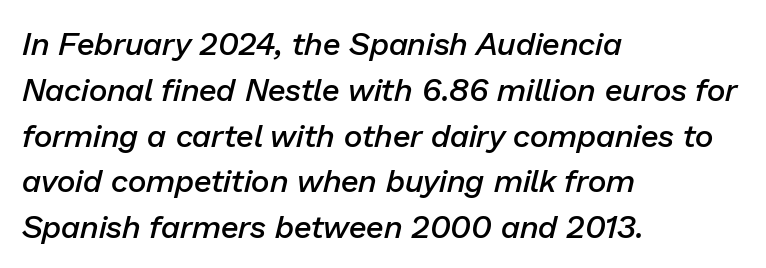
These lines carry some extra weight — a demibold, not a full bold. Type without underlining. Nothing unusual about the tracking: characters are spaced as the font intends. The passage shown is typed in a proportional face where columns would drift. These lines are set flush left with a ragged right edge.
